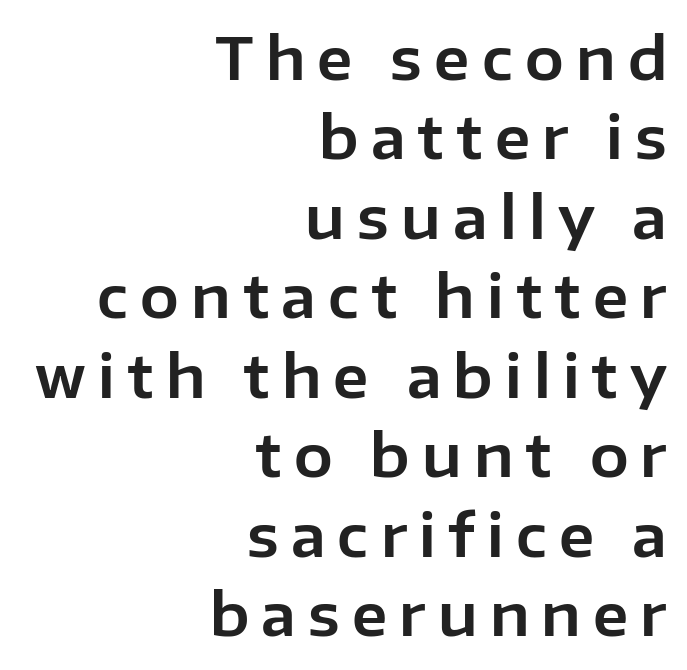
The image shows 58 px sans-serif type, upright; set right-aligned, normal line spacing (1.37x), unusually wide letter spacing (+0.21 em), not underlined; low stroke contrast and a medium x-height.
